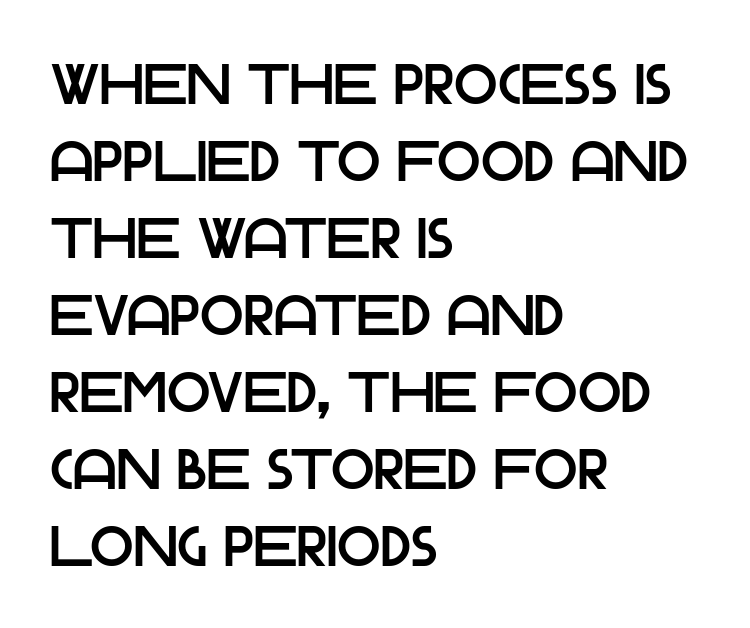
The image shows 57 px sans-serif type, upright; set left-aligned, normal line spacing (1.35x), normal letter spacing, not underlined; low stroke contrast and a large x-height.
